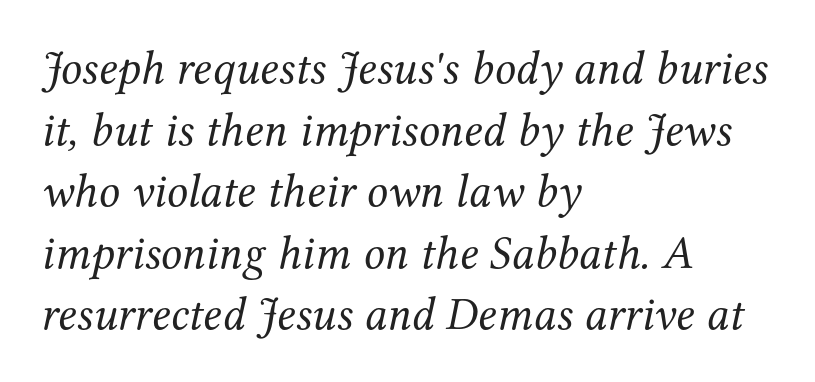
{"serif": "yes", "italic": "yes", "lean": "right", "slant_degrees": 12, "bold": "no", "weight": "regular", "width": "normal", "stroke_contrast": "medium", "x_height": "medium", "monospaced": "no", "underline": "no", "align": "left", "line_spacing": "normal", "line_spacing_ratio": 1.31, "letter_spacing": "normal", "letter_spacing_em": 0.0, "glyph_px": 47}
